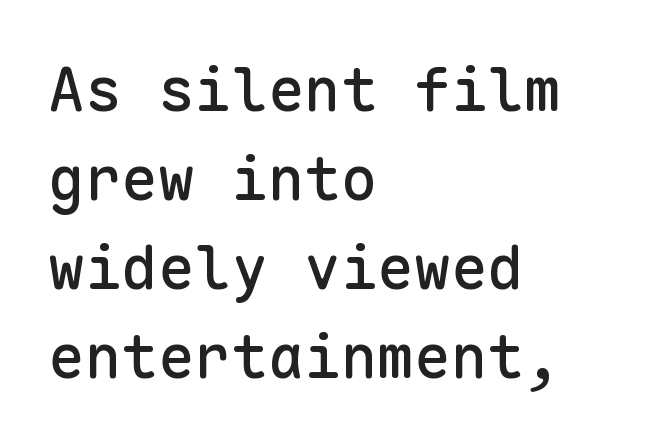
Q: Is the text italic (slanted)? A: No, it is upright.
Q: Is the typeface a serif or a sans-serif typeface? A: Sans-serif.
Q: Is the text underlined? A: No.
Q: How is the paragraph aligned? A: Left-aligned.
Q: Is the spacing between letters normal or unusually wide? A: Normal.
Q: Is the spacing between lines tight, normal or loose? A: Normal.
Q: Width (condensed, normal, or wide)? A: Normal.
Q: Stroke contrast? A: Low.
Q: x-height? A: Medium.
Q: Monospaced? A: Yes.
